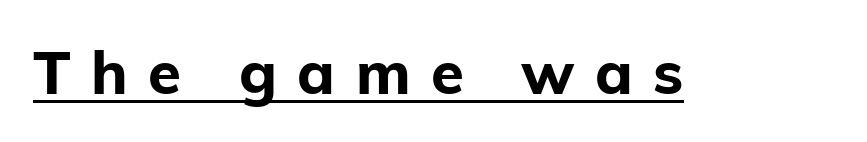
The image shows 60 px bold sans-serif type, upright; set unusually wide letter spacing (+0.34 em), underlined; low stroke contrast and a medium x-height.
